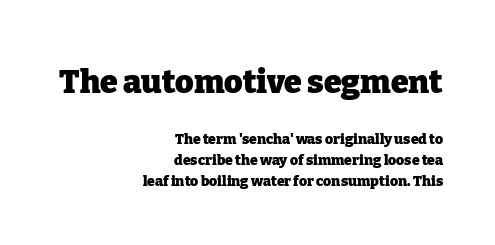
The words here are not underlined. Alignment: flush right. The glyphs have the mass of a bold cut. Little horizontal feet cap the strokes, marking this as serif type. Does extra space separate the letters? No, they use regular spacing.
